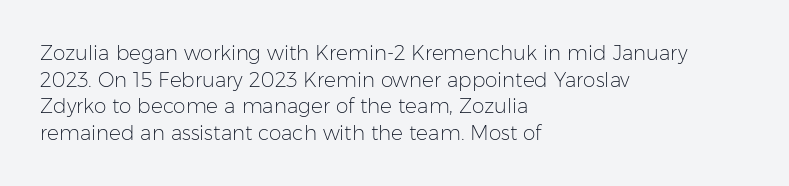
Does the copy run flush right? No — it runs flush left. The block of text has a typical density, with ordinary space between rows. This sample uses plain, unmodified letter spacing. The zone under the glyphs is completely vacant. A roman cut, with each character standing at attention. Stem width sits at or under what a default text font uses.
